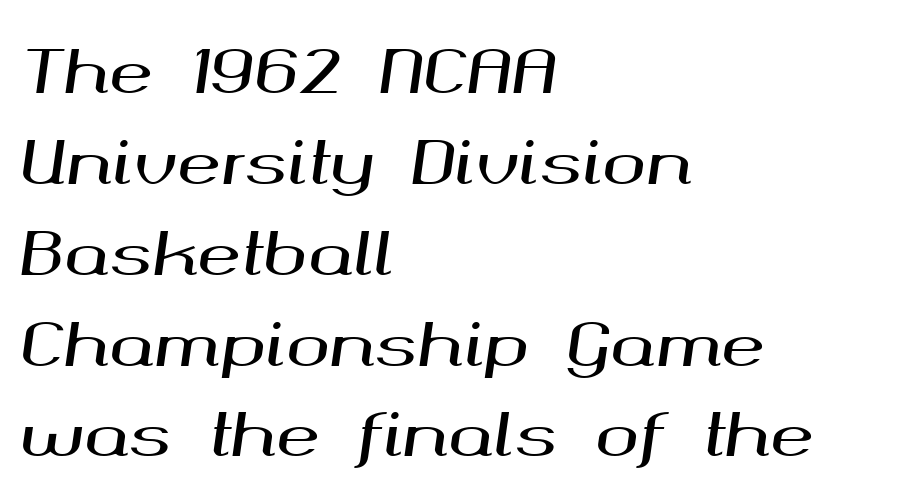
The image shows 59 px wide type, italic (leaning right); set left-aligned, normal line spacing (1.54x), normal letter spacing, not underlined; medium stroke contrast and a medium x-height.
